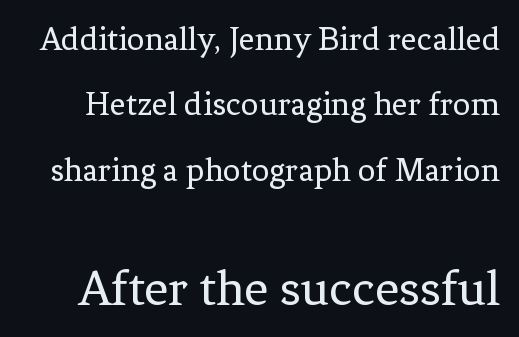
Characters remain perfectly vertical along every line. Characters follow at the spacing the type designer built in. Check the space under the baseline: it is left empty. The strokes carry an ordinary text weight at most.
